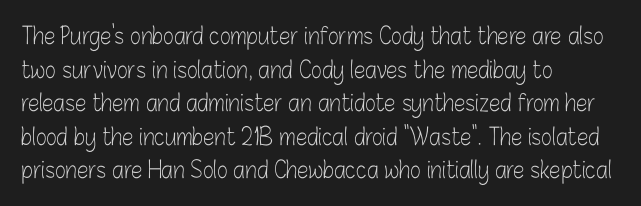
What stands out about the letter spacing? Nothing — it is the standard amount. Type without underlining. You can tell it's not italic because the verticals are truly vertical. Is there much room between lines? A standard amount, neither cramped nor airy.
